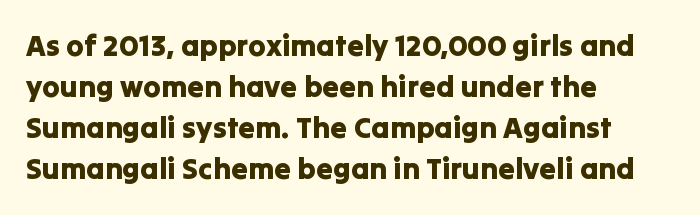
{"serif": "no", "italic": "no", "width": "normal", "stroke_contrast": "low", "x_height": "medium", "monospaced": "no", "underline": "no", "align": "left", "line_spacing": "normal", "line_spacing_ratio": 1.37, "letter_spacing": "normal", "letter_spacing_em": 0.0, "glyph_px": 30}
